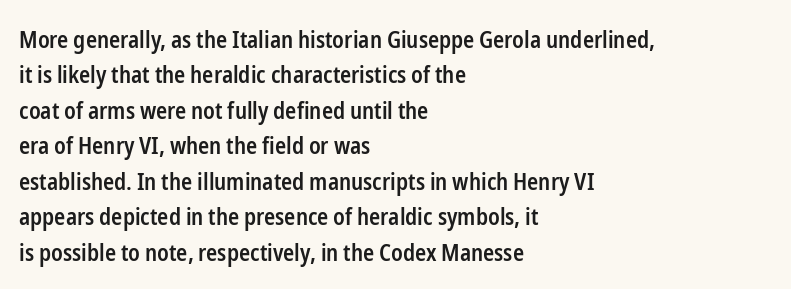
{"italic": "no", "bold": "semi", "underline": "no", "align": "left", "line_spacing": "normal", "line_spacing_ratio": 1.54, "letter_spacing": "normal", "letter_spacing_em": 0.0, "glyph_px": 23}
